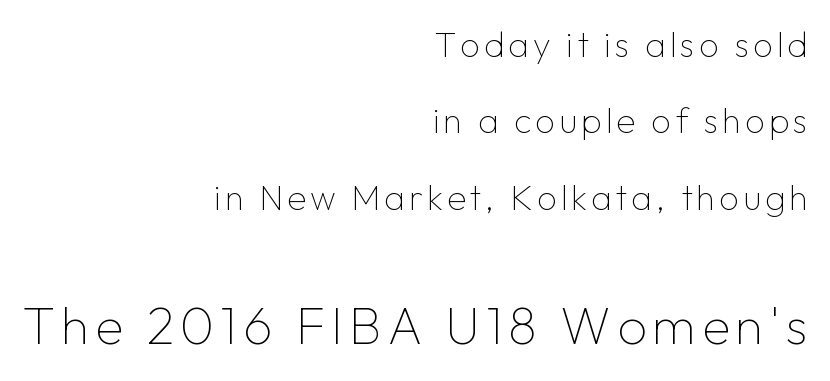
The image shows 52 px thin sans-serif type, upright; set right-aligned, loose line spacing (2.18x), not underlined; the second (bottom) block is 1.49x larger; low stroke contrast and a medium x-height.
